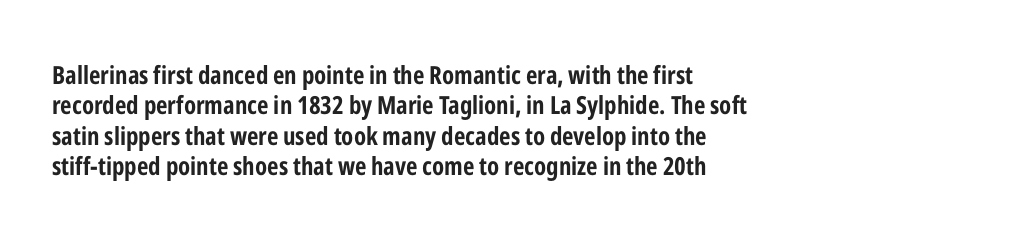
Q: Is the text bold? A: Yes.
Q: Is the text italic (slanted)? A: No, it is upright.
Q: Is the text underlined? A: No.
Q: How is the paragraph aligned? A: Left-aligned.
Q: Is the spacing between letters normal or unusually wide? A: Normal.
